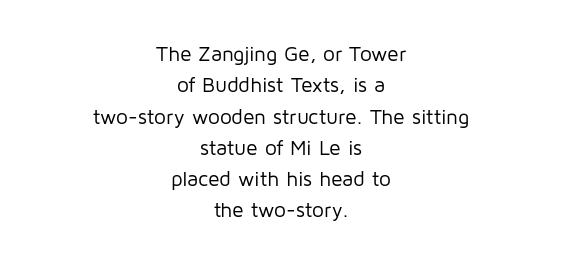
The image shows 21 px text type, upright; set centered, normal line spacing (1.49x), normal letter spacing, not underlined.
